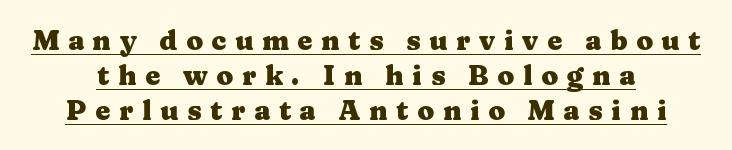
{"italic": "no", "bold": "yes", "underline": "yes", "line_spacing": "normal", "line_spacing_ratio": 1.29, "letter_spacing": "wide", "letter_spacing_em": 0.32, "glyph_px": 27}
